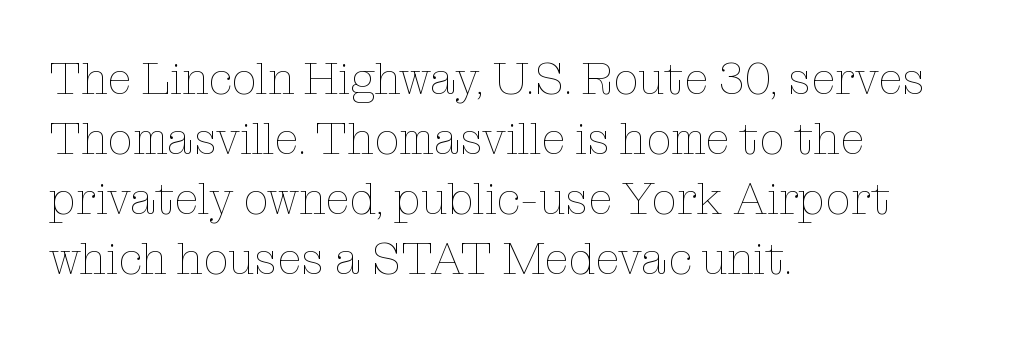
The paragraph shown leans on its left margin. Style check: upright. A typesetter would call this leading conventional body-copy spacing. The passage shown is typed in a proportional face where columns would drift. The string is rendered with underlining switched off. What stands out about the letter spacing? Nothing — it is the standard amount.
